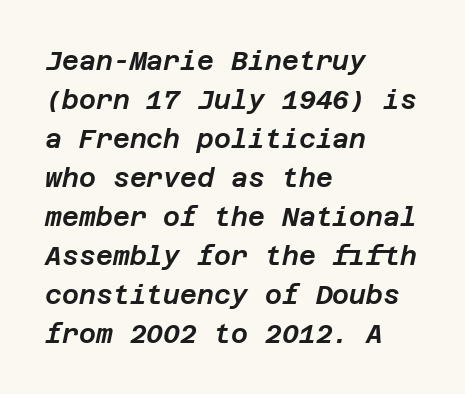
{"italic": "yes", "lean": "right", "slant_degrees": 12, "underline": "no", "align": "left", "line_spacing": "normal", "line_spacing_ratio": 1.5, "letter_spacing": "normal", "letter_spacing_em": 0.0, "glyph_px": 26}
